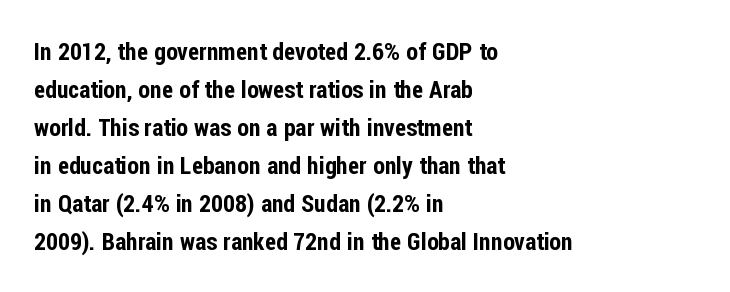
{"italic": "no", "underline": "no", "align": "left", "line_spacing": "normal", "line_spacing_ratio": 1.58, "letter_spacing": "normal", "letter_spacing_em": 0.0, "glyph_px": 24}
